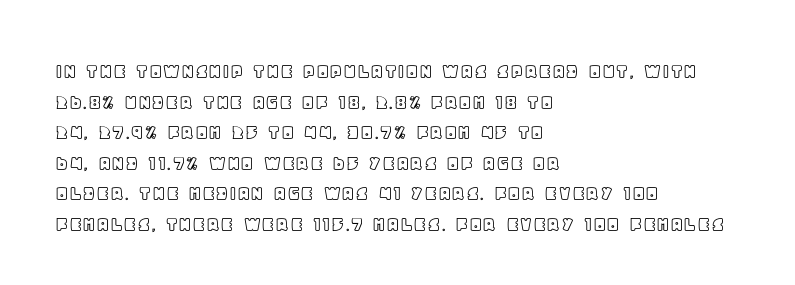
{"italic": "no", "underline": "no", "align": "left", "line_spacing": "normal", "line_spacing_ratio": 1.39, "letter_spacing": "normal", "letter_spacing_em": 0.0, "glyph_px": 22}
